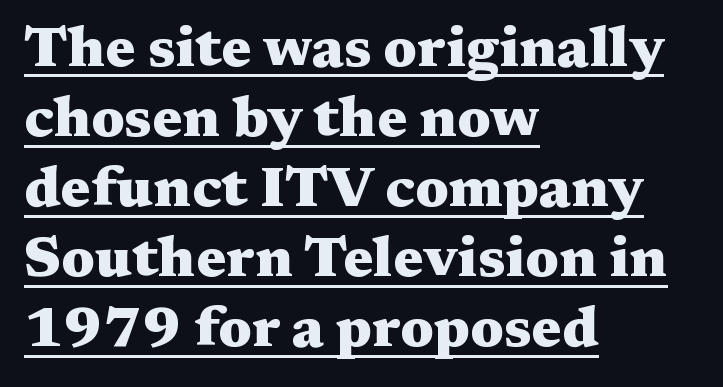
The image shows 57 px heavy, wide serif type, upright; set left-aligned, line spacing 1.23x, normal letter spacing, underlined; medium stroke contrast and a medium x-height.
